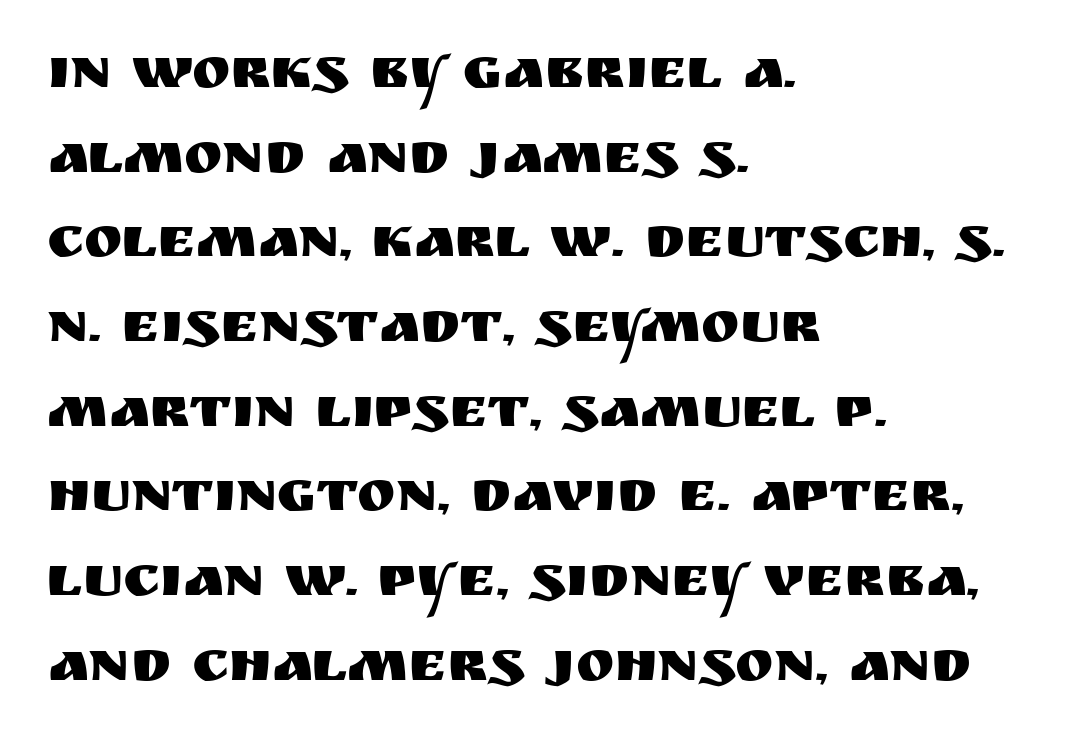
Q: Is the text italic (slanted)? A: No, it is upright.
Q: Is the typeface a serif or a sans-serif typeface? A: Sans-serif.
Q: Is the text underlined? A: No.
Q: How is the paragraph aligned? A: Left-aligned.
Q: Is the spacing between letters normal or unusually wide? A: Normal.
Q: Is the spacing between lines tight, normal or loose? A: Normal.
Q: Width (condensed, normal, or wide)? A: Normal.
Q: Stroke contrast? A: Medium.
Q: x-height? A: Large.
Q: Monospaced? A: No.
